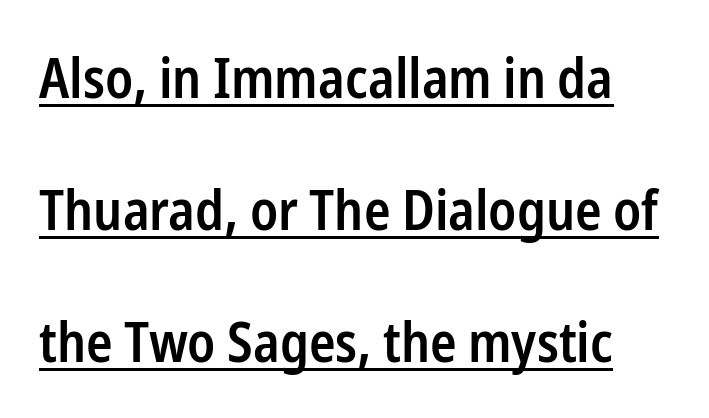
{"serif": "no", "italic": "no", "bold": "semi", "weight": "semibold", "width": "condensed", "stroke_contrast": "low", "x_height": "medium", "monospaced": "no", "underline": "yes", "line_spacing": "loose", "line_spacing_ratio": 2.4, "letter_spacing": "normal", "letter_spacing_em": 0.0, "glyph_px": 55}
